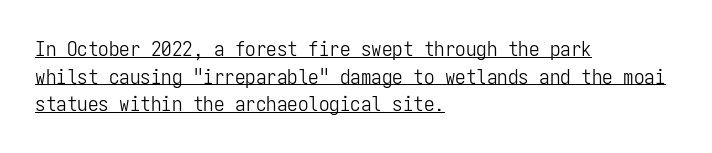
Here the glyphs are tracked normally, forming tight word shapes. This is underlined copy, the kind a proofreader might mark for attention. Posture: vertical. Notice how the passage keeps a crisp vertical edge on the left only.
